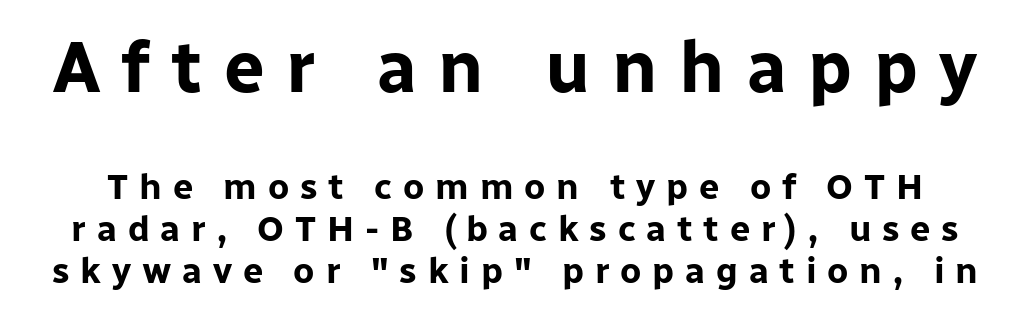
{"serif": "no", "italic": "no", "bold": "yes", "weight": "bold", "width": "normal", "stroke_contrast": "low", "x_height": "medium", "monospaced": "no", "underline": "no", "line_spacing_ratio": 1.16, "letter_spacing": "wide", "letter_spacing_em": 0.3, "larger_block": "first", "size_ratio": 2.0, "glyph_px": 72}
